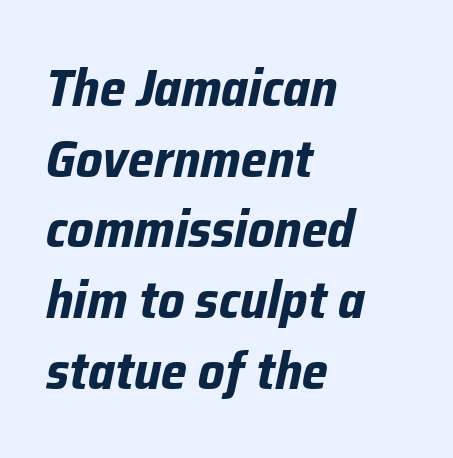
Heft: maximum for text — a bold. How are the letters spaced? Ordinarily, with no added tracking. What's the leading like? Ordinary, nothing unusual. This sample has the flowing, uneven cadence of proportional lettering. Beneath every word, the page is bare.
